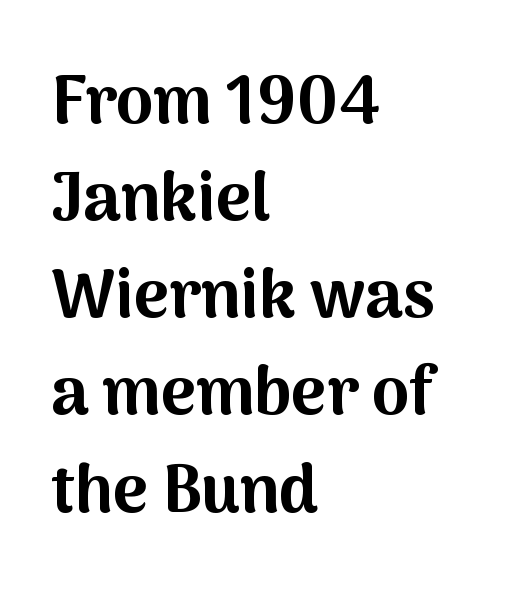
{"serif": "no", "italic": "no", "bold": "yes", "weight": "bold", "width": "normal", "stroke_contrast": "medium", "x_height": "medium", "monospaced": "no", "underline": "no", "align": "left", "line_spacing": "normal", "line_spacing_ratio": 1.45, "letter_spacing": "normal", "letter_spacing_em": 0.0, "glyph_px": 67}
